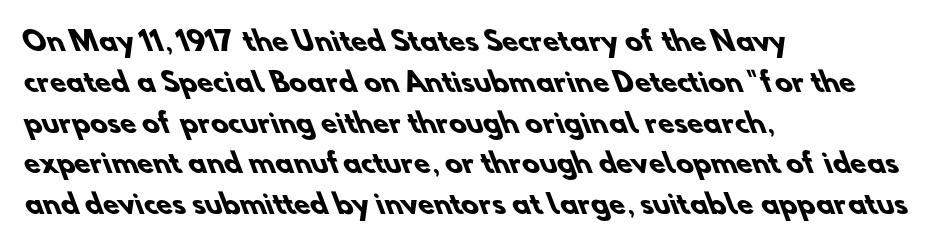
Q: Is the text bold? A: Yes.
Q: Is the text underlined? A: No.
Q: How is the paragraph aligned? A: Left-aligned.
Q: Is the spacing between letters normal or unusually wide? A: Normal.
Q: Is the spacing between lines tight, normal or loose? A: Normal.
